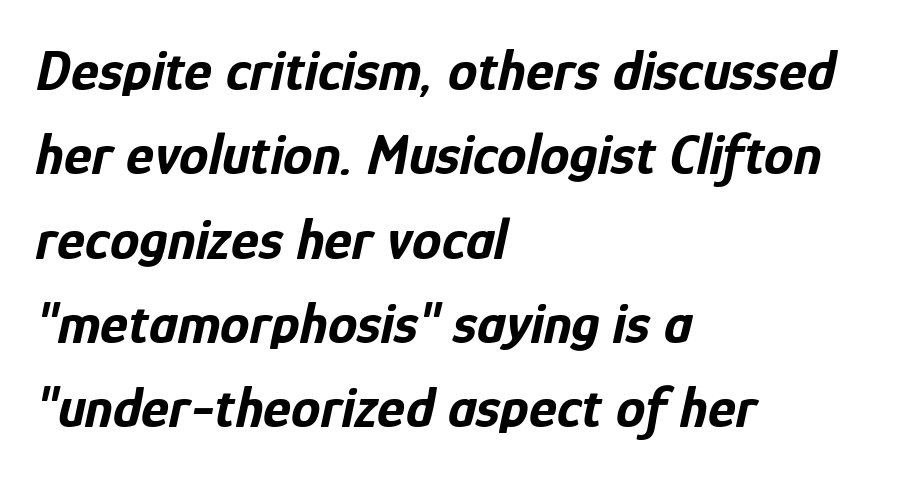
Q: Is the text bold? A: Yes.
Q: Is the text italic (slanted)? A: Yes, it leans right by about 12 degrees.
Q: Is the text underlined? A: No.
Q: How is the paragraph aligned? A: Left-aligned.
Q: Is the spacing between letters normal or unusually wide? A: Normal.
Q: Is the spacing between lines tight, normal or loose? A: Normal.
Q: Width (condensed, normal, or wide)? A: Condensed.
Q: Stroke contrast? A: Low.
Q: x-height? A: Medium.
Q: Monospaced? A: No.
